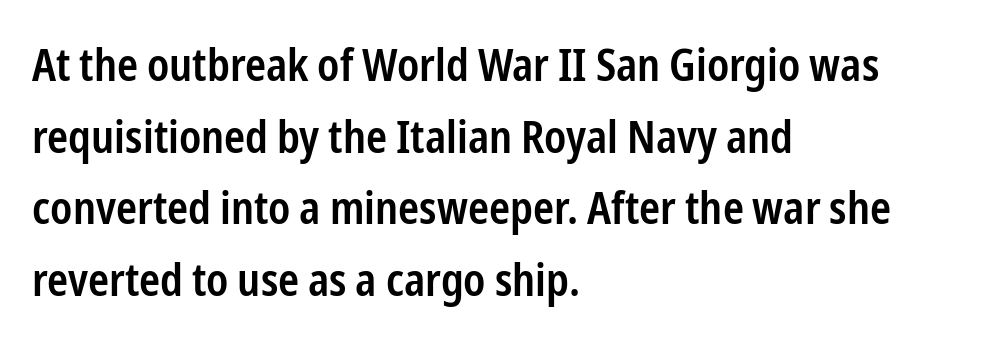
{"serif": "no", "italic": "no", "bold": "semi", "weight": "semibold", "width": "condensed", "stroke_contrast": "low", "x_height": "medium", "monospaced": "no", "underline": "no", "align": "left", "line_spacing": "normal", "line_spacing_ratio": 1.59, "letter_spacing": "normal", "letter_spacing_em": 0.0, "glyph_px": 45}
